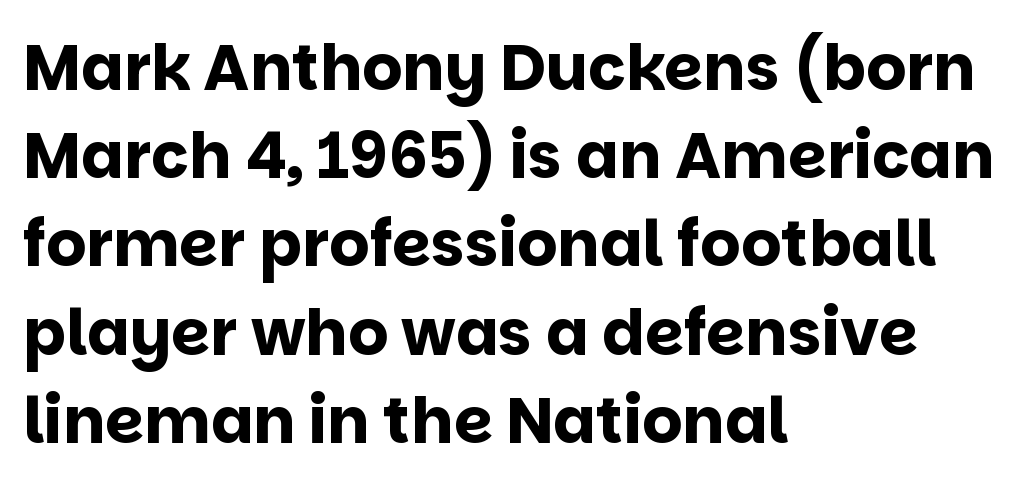
{"serif": "no", "italic": "no", "bold": "yes", "weight": "bold", "width": "normal", "stroke_contrast": "low", "x_height": "large", "monospaced": "no", "underline": "no", "align": "left", "line_spacing": "normal", "line_spacing_ratio": 1.4, "letter_spacing": "normal", "letter_spacing_em": 0.0, "glyph_px": 63}
